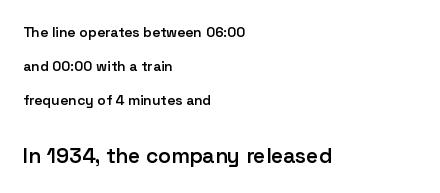
The image shows 21 px text type, upright; set left-aligned, loose line spacing (2.43x), normal letter spacing, not underlined; the second (bottom) block is 1.5x larger.
